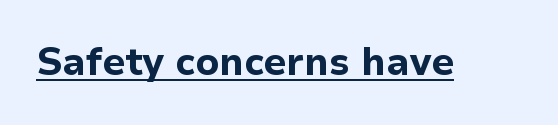
{"serif": "no", "italic": "no", "bold": "yes", "weight": "bold", "width": "normal", "stroke_contrast": "low", "x_height": "medium", "monospaced": "no", "underline": "yes", "letter_spacing": "normal", "letter_spacing_em": 0.0, "glyph_px": 38}
